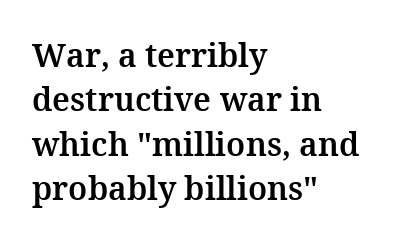
{"serif": "yes", "italic": "no", "width": "normal", "stroke_contrast": "medium", "x_height": "medium", "monospaced": "no", "underline": "no", "align": "left", "line_spacing": "normal", "line_spacing_ratio": 1.39, "letter_spacing": "normal", "letter_spacing_em": 0.0, "glyph_px": 32}
